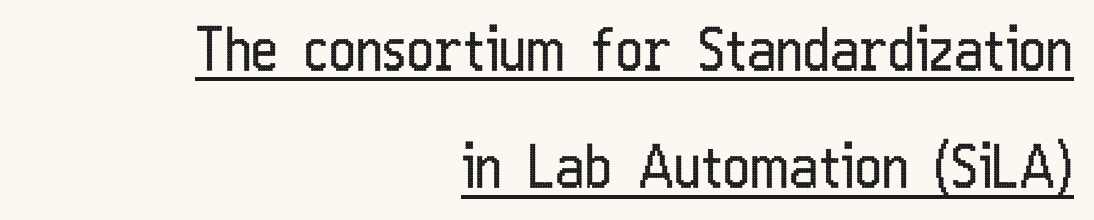
The image shows 58 px regular-weight, condensed sans-serif type, upright; set right-aligned, loose line spacing (2.02x), normal letter spacing, underlined; low stroke contrast and a medium x-height.
